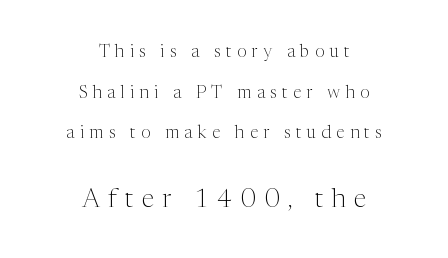
Each row of text sits above clean, open space. The block sitting lower on the canvas is the one with enlarged characters. Caption: face not bold, strokes unweighted. It's the straight-up-and-down kind of type. Does the copy run flush right? No — it is centered line by line.
